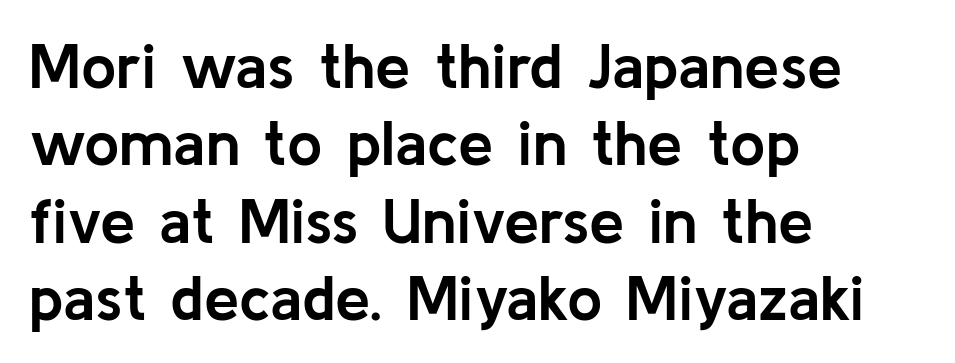
{"serif": "no", "italic": "no", "bold": "yes", "weight": "semibold", "width": "normal", "stroke_contrast": "low", "x_height": "medium", "monospaced": "no", "underline": "no", "align": "left", "line_spacing_ratio": 1.23, "letter_spacing": "normal", "letter_spacing_em": 0.0, "glyph_px": 63}
